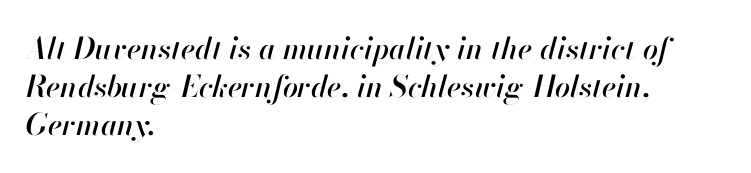
Q: Is the text italic (slanted)? A: Yes, it leans right by about 13 degrees.
Q: Is the text underlined? A: No.
Q: How is the paragraph aligned? A: Left-aligned.
Q: Is the spacing between letters normal or unusually wide? A: Normal.
Q: Is the spacing between lines tight, normal or loose? A: Normal.
Q: Width (condensed, normal, or wide)? A: Normal.
Q: Stroke contrast? A: High.
Q: x-height? A: Small.
Q: Monospaced? A: No.
